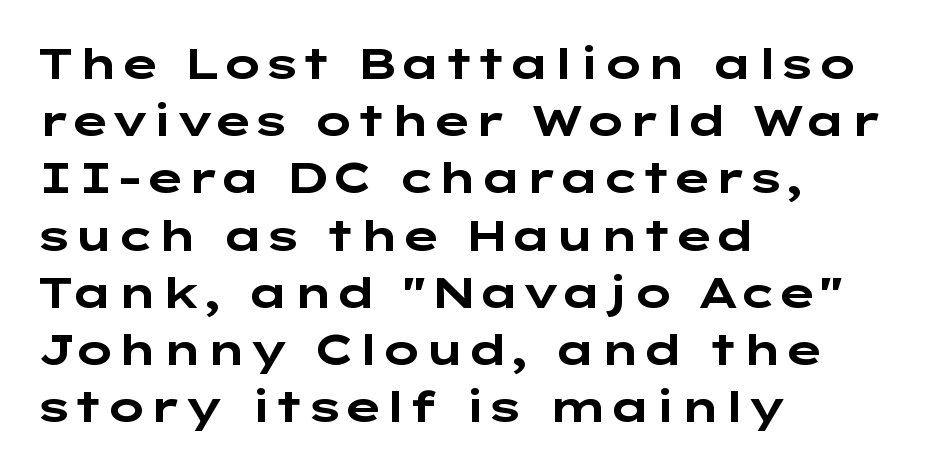
Q: Is the text bold? A: Yes.
Q: Is the text italic (slanted)? A: No, it is upright.
Q: Is the typeface a serif or a sans-serif typeface? A: Sans-serif.
Q: Is the text underlined? A: No.
Q: How is the paragraph aligned? A: Left-aligned.
Q: Is the spacing between letters normal or unusually wide? A: Normal.
Q: Is the spacing between lines tight, normal or loose? A: Normal.
Q: Width (condensed, normal, or wide)? A: Wide.
Q: Stroke contrast? A: Low.
Q: x-height? A: Medium.
